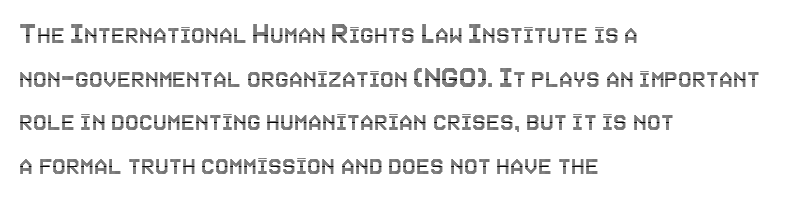
Q: Is the text italic (slanted)? A: No, it is upright.
Q: Is the text underlined? A: No.
Q: How is the paragraph aligned? A: Left-aligned.
Q: Is the spacing between letters normal or unusually wide? A: Normal.
Q: Is the spacing between lines tight, normal or loose? A: Normal.
Q: Width (condensed, normal, or wide)? A: Condensed.
Q: x-height? A: Large.
Q: Monospaced? A: No.
